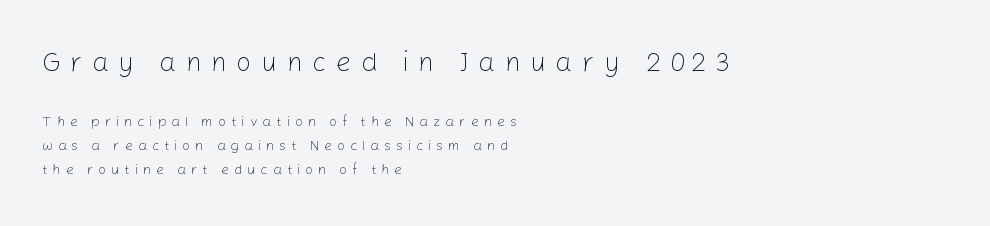
{"italic": "no", "bold": "no", "underline": "no", "align": "left", "line_spacing_ratio": 1.72, "letter_spacing": "wide", "letter_spacing_em": 0.35, "larger_block": "first", "size_ratio": 1.93, "glyph_px": 27}
